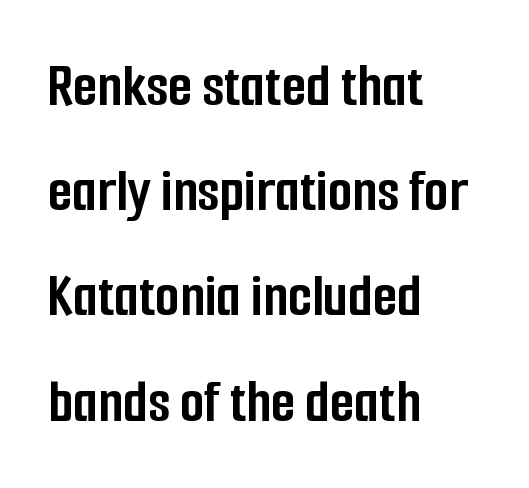
Q: Is the text bold? A: Yes.
Q: Is the text italic (slanted)? A: No, it is upright.
Q: Is the typeface a serif or a sans-serif typeface? A: Sans-serif.
Q: Is the text underlined? A: No.
Q: How is the paragraph aligned? A: Left-aligned.
Q: Is the spacing between letters normal or unusually wide? A: Normal.
Q: Is the spacing between lines tight, normal or loose? A: Normal.
Q: Width (condensed, normal, or wide)? A: Condensed.
Q: Stroke contrast? A: Low.
Q: x-height? A: Medium.
Q: Monospaced? A: No.
